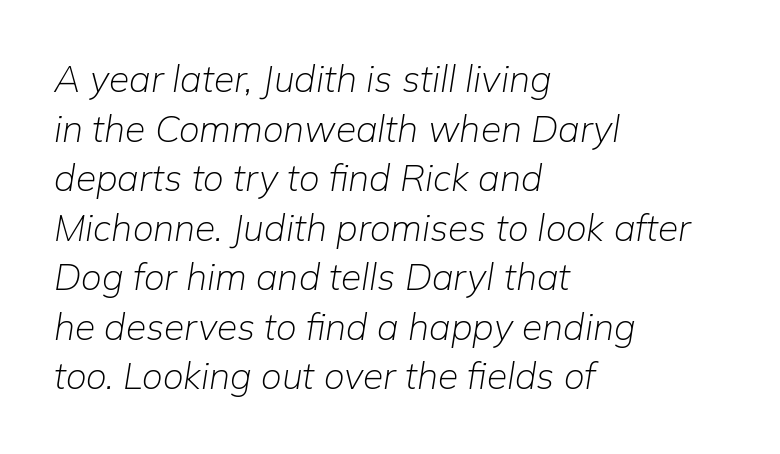
{"italic": "yes", "lean": "right", "slant_degrees": 9, "bold": "no", "weight": "light", "width": "normal", "stroke_contrast": "low", "x_height": "medium", "monospaced": "no", "underline": "no", "align": "left", "line_spacing": "normal", "line_spacing_ratio": 1.34, "letter_spacing": "normal", "letter_spacing_em": 0.0, "glyph_px": 37}
